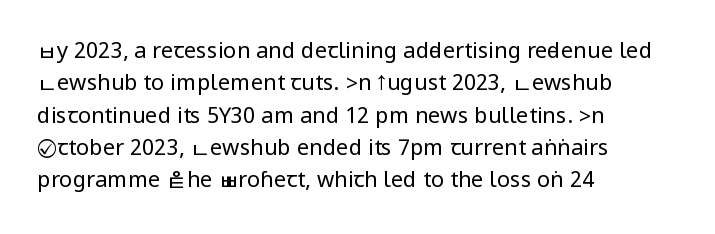
{"italic": "no", "bold": "no", "underline": "no", "align": "left", "line_spacing": "normal", "line_spacing_ratio": 1.47, "letter_spacing": "normal", "letter_spacing_em": 0.0, "glyph_px": 22}
